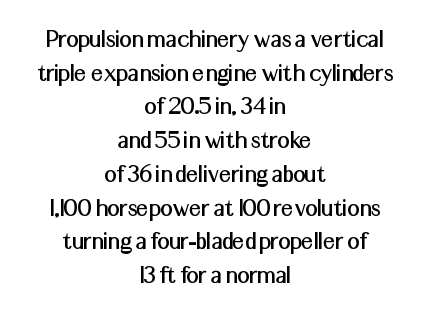
Reading down the block, each line starts at a different indent, mirrored at its end. Default kerning and tracking; the words read as compact shapes. The typography opts for an upright posture over an oblique one. The line-height multiplier appears to be the usual default.
